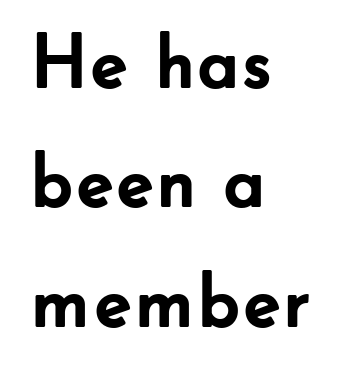
Do the letters lean? They stand straight. Compared with a centered layout, this one pins lines to the left instead. Quick note: underline off. Look at the tracking — it's just the regular setting, nothing added. Proportional: the letters do not fall into vertical columns.
